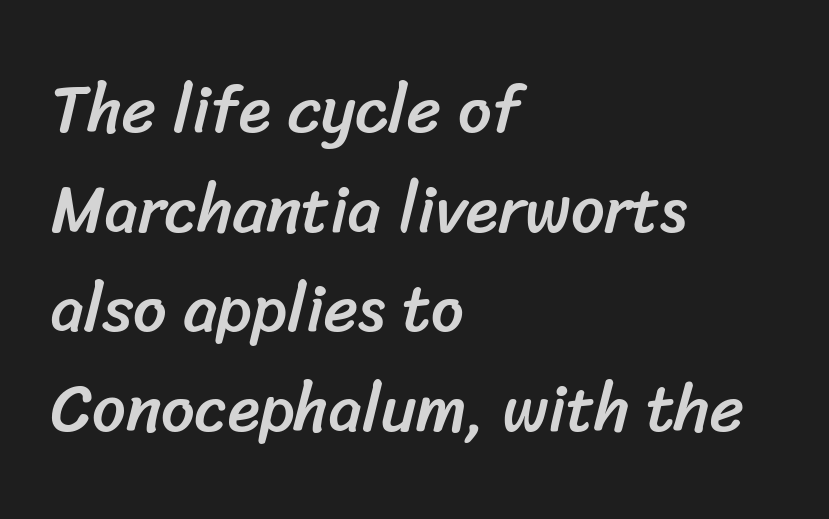
The image shows 66 px sans-serif type; set left-aligned, normal line spacing (1.51x), normal letter spacing, not underlined; low stroke contrast and a medium x-height.
